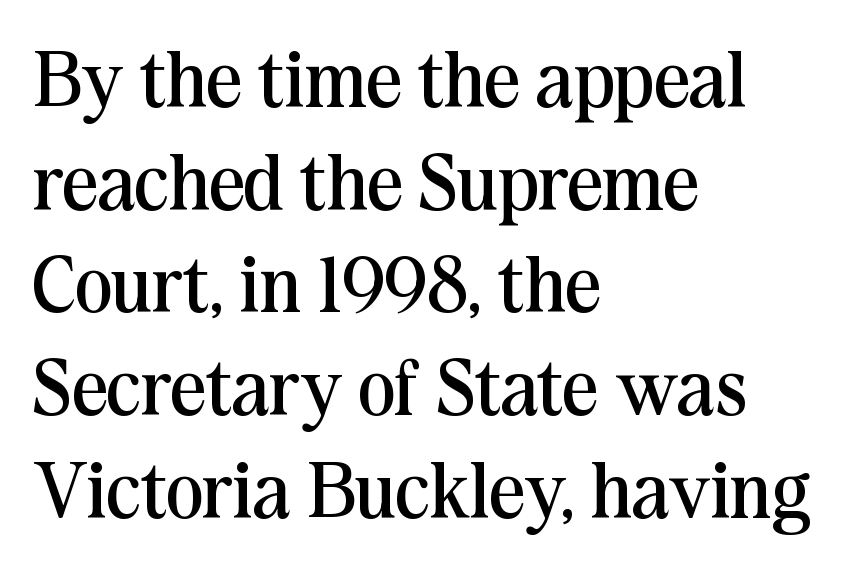
The image shows 79 px regular-weight serif type, upright; set left-aligned, normal line spacing (1.3x), normal letter spacing, not underlined; medium stroke contrast and a medium x-height.
